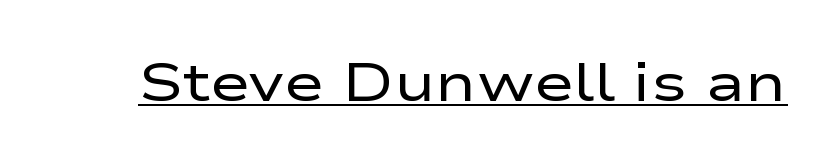
Q: Is the text bold? A: No.
Q: Is the text italic (slanted)? A: No, it is upright.
Q: Is the typeface a serif or a sans-serif typeface? A: Sans-serif.
Q: Is the text underlined? A: Yes.
Q: Is the spacing between letters normal or unusually wide? A: Normal.
Q: Width (condensed, normal, or wide)? A: Wide.
Q: Stroke contrast? A: Low.
Q: x-height? A: Medium.
Q: Monospaced? A: No.
